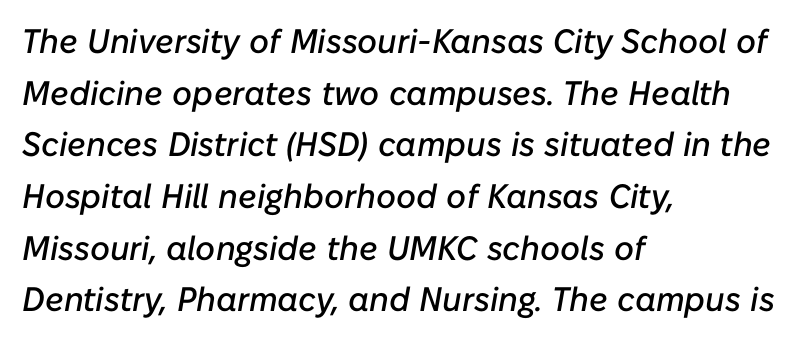
Q: Is the text italic (slanted)? A: Yes, it leans right by about 10 degrees.
Q: Is the text underlined? A: No.
Q: How is the paragraph aligned? A: Left-aligned.
Q: Is the spacing between letters normal or unusually wide? A: Normal.
Q: Is the spacing between lines tight, normal or loose? A: Normal.
Q: Width (condensed, normal, or wide)? A: Normal.
Q: Stroke contrast? A: Low.
Q: x-height? A: Medium.
Q: Monospaced? A: No.
